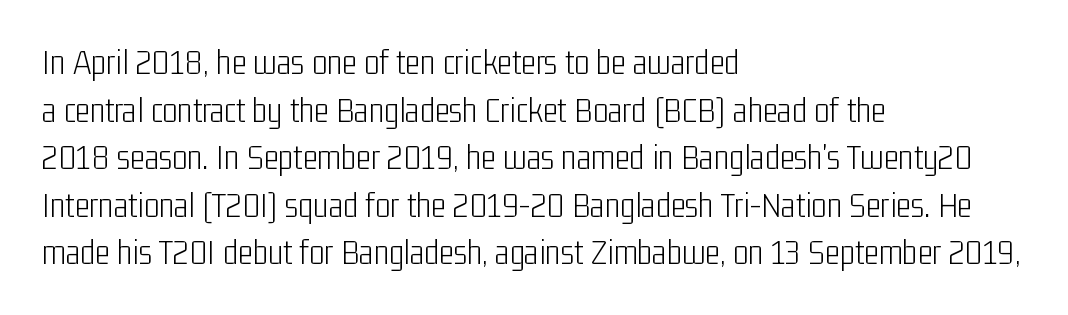
{"serif": "no", "italic": "no", "bold": "no", "weight": "light", "width": "condensed", "stroke_contrast": "low", "x_height": "medium", "monospaced": "no", "underline": "no", "align": "left", "line_spacing": "normal", "line_spacing_ratio": 1.32, "letter_spacing": "normal", "letter_spacing_em": 0.0, "glyph_px": 36}
